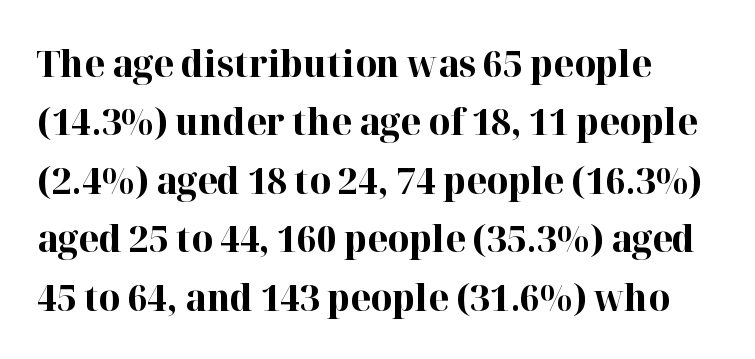
Strong, thick strokes mark this as bold type. The space between consecutive lines is moderate. Looks like regular typesetting: each glyph gets only the width it needs. Unlike italic type, these characters show no tilt at all. Default kerning and tracking; the words read as compact shapes. Descender tails drop into unmarked territory.
